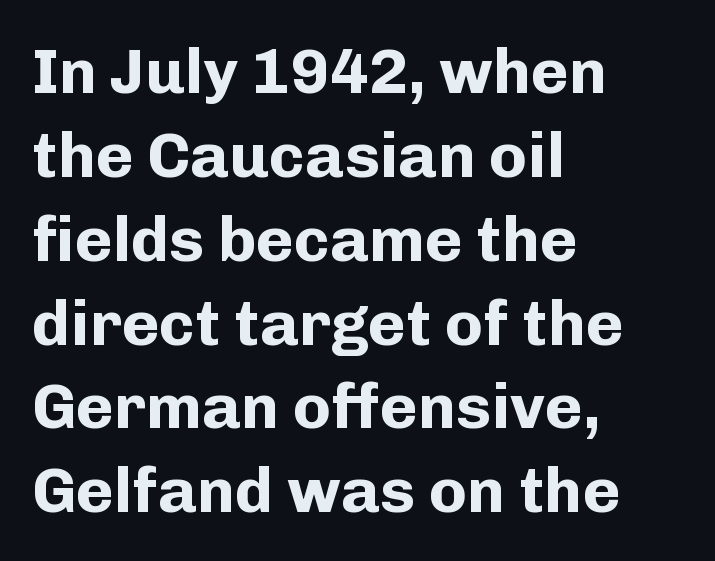
{"serif": "no", "italic": "no", "bold": "yes", "weight": "bold", "width": "normal", "stroke_contrast": "low", "x_height": "medium", "monospaced": "no", "underline": "no", "align": "left", "line_spacing": "normal", "line_spacing_ratio": 1.31, "letter_spacing": "normal", "letter_spacing_em": 0.0, "glyph_px": 64}
